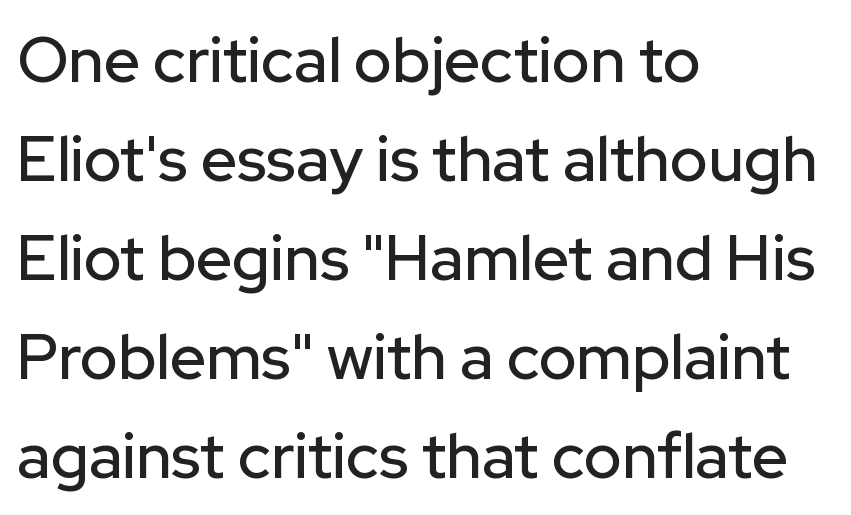
The image shows 63 px sans-serif type, upright; set left-aligned, normal line spacing (1.57x), normal letter spacing, not underlined; low stroke contrast and a medium x-height.
